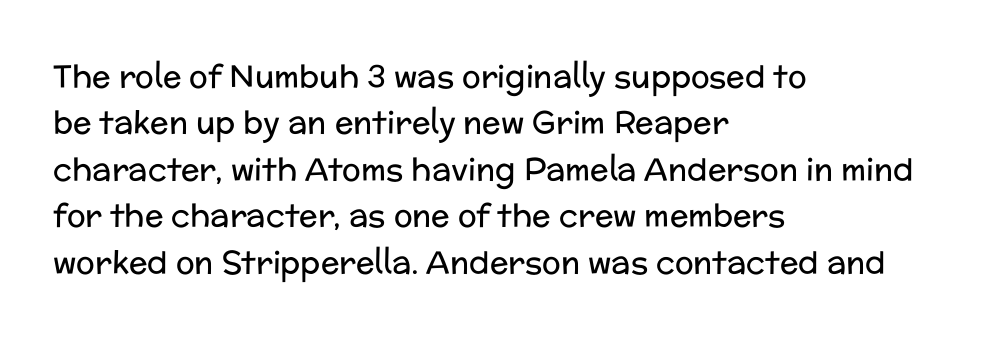
{"serif": "no", "italic": "no", "bold": "no", "weight": "regular", "width": "normal", "stroke_contrast": "low", "x_height": "medium", "monospaced": "no", "underline": "no", "align": "left", "line_spacing": "normal", "line_spacing_ratio": 1.5, "letter_spacing": "normal", "letter_spacing_em": 0.0, "glyph_px": 31}
